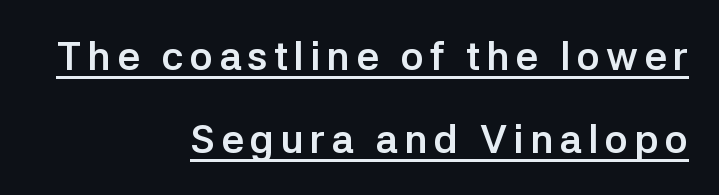
Each line ends at the same right margin while the left side varies. These lines are composed in type without serifs. Each line of the rendering has a horizontal stroke beneath the glyphs. Proportional: the letters do not fall into vertical columns. A full-strength bold gives these letters their thick strokes.
